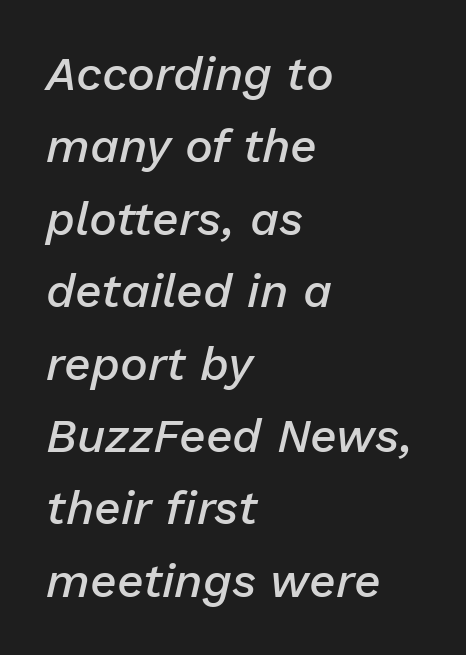
The image shows 47 px semibold type, italic (leaning right); set left-aligned, normal line spacing (1.54x), normal letter spacing, not underlined; low stroke contrast and a medium x-height.
